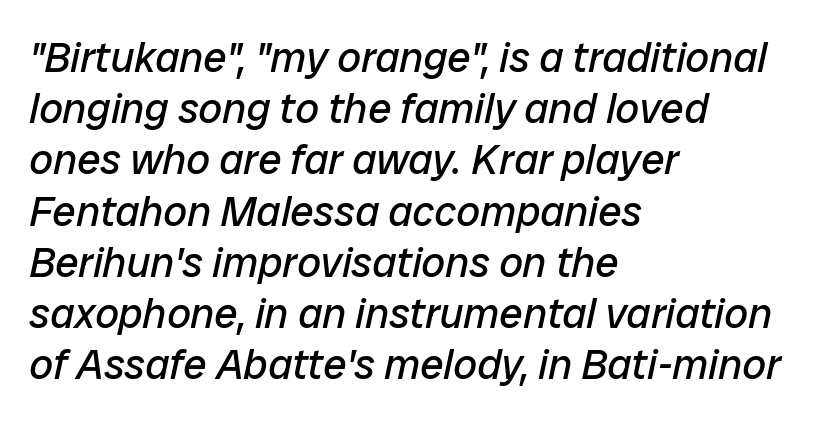
The image shows 42 px regular-weight type, italic (leaning right); set left-aligned, line spacing 1.22x, normal letter spacing, not underlined; low stroke contrast and a medium x-height.
